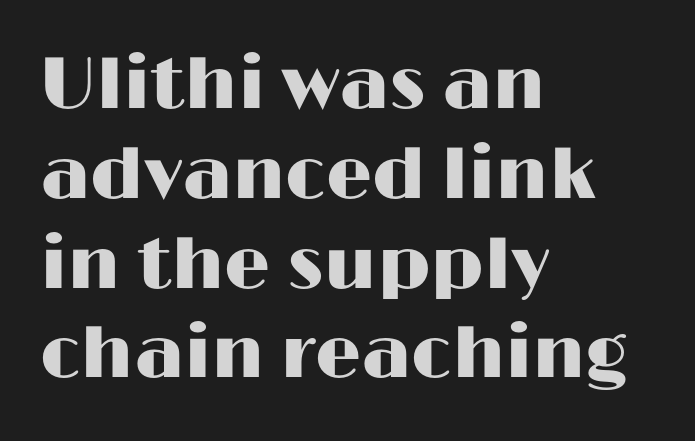
{"serif": "no", "italic": "no", "width": "wide", "stroke_contrast": "high", "x_height": "medium", "monospaced": "no", "underline": "no", "align": "left", "line_spacing_ratio": 1.23, "letter_spacing": "normal", "letter_spacing_em": 0.0, "glyph_px": 73}
